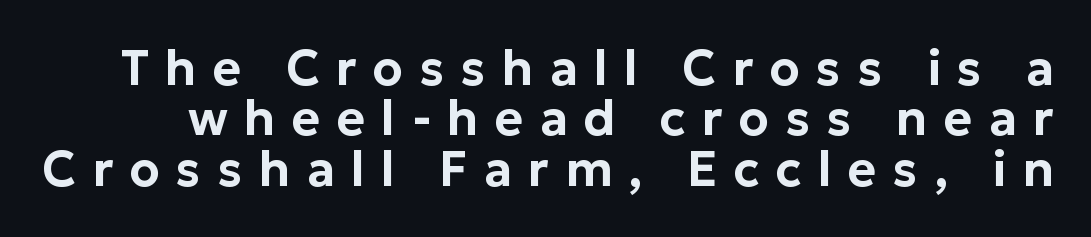
The image shows 49 px sans-serif type, upright; set tight line spacing (1.03x), unusually wide letter spacing (+0.33 em), not underlined; low stroke contrast and a medium x-height.
